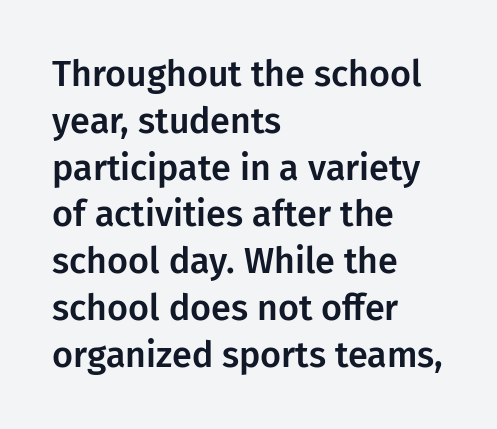
{"serif": "no", "italic": "no", "width": "normal", "stroke_contrast": "low", "x_height": "medium", "monospaced": "no", "underline": "no", "align": "left", "line_spacing": "normal", "line_spacing_ratio": 1.3, "letter_spacing": "normal", "letter_spacing_em": 0.0, "glyph_px": 36}
